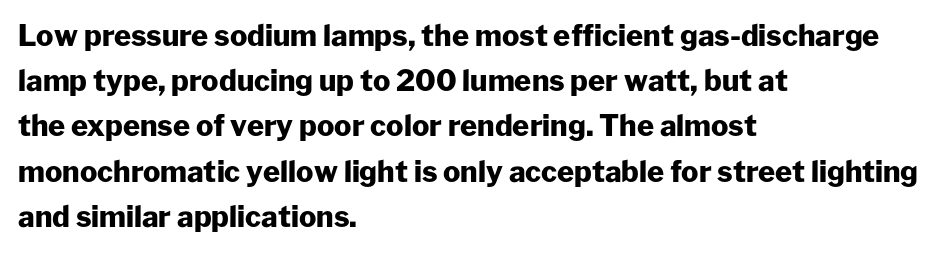
{"serif": "no", "italic": "no", "bold": "yes", "weight": "heavy", "width": "normal", "stroke_contrast": "low", "x_height": "medium", "monospaced": "no", "underline": "no", "align": "left", "line_spacing": "normal", "line_spacing_ratio": 1.56, "letter_spacing": "normal", "letter_spacing_em": 0.0, "glyph_px": 29}
